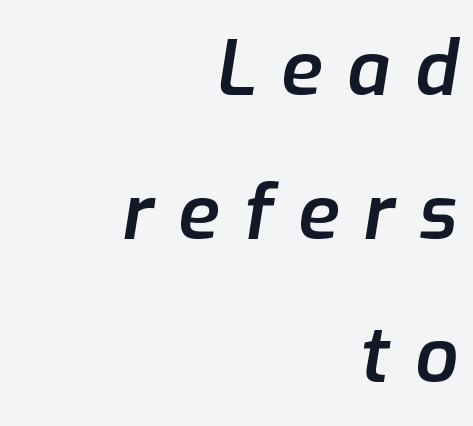
The image shows 76 px semibold type, italic (leaning right); set right-aligned, line spacing 1.89x, unusually wide letter spacing (+0.32 em), not underlined; low stroke contrast and a medium x-height.
